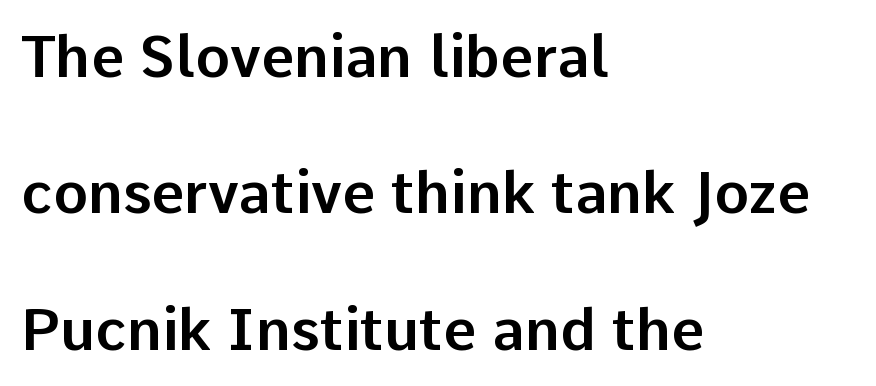
Tall strokes in this sample are plumb rather than angled. Looks like regular typesetting: each glyph gets only the width it needs. Descender tails drop into unmarked territory. The compositor pushed each line to the left boundary. The type family on display is of the sans-serif kind.
